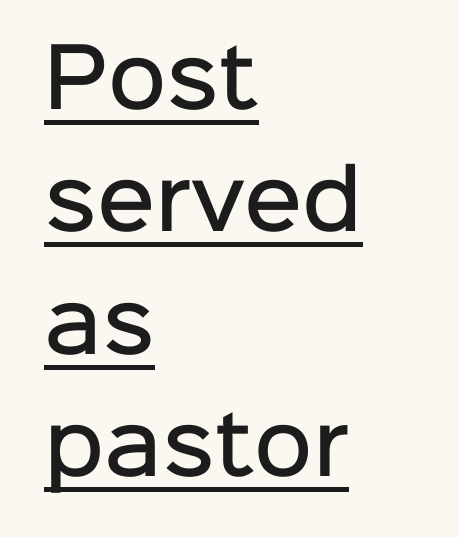
The image shows 80 px semibold sans-serif type, upright; set left-aligned, normal line spacing (1.53x), normal letter spacing, underlined; low stroke contrast and a medium x-height.
